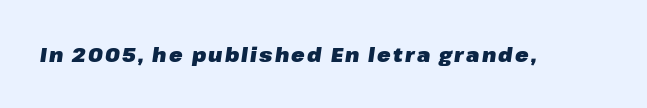
Q: Is the text bold? A: Yes.
Q: Is the text italic (slanted)? A: Yes, it leans right by about 8 degrees.
Q: Is the text underlined? A: No.
